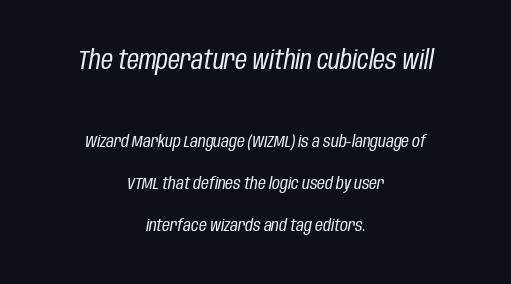
Q: Is the text bold? A: No.
Q: Is the text italic (slanted)? A: Yes, it leans right by about 10 degrees.
Q: Is the text underlined? A: No.
Q: How is the paragraph aligned? A: Centered.
Q: Is the spacing between letters normal or unusually wide? A: Normal.
Q: Is the spacing between lines tight, normal or loose? A: Loose.
Q: Which block of text is set in a larger size, the first (top) or the second (bottom)? A: The first (top) one.
